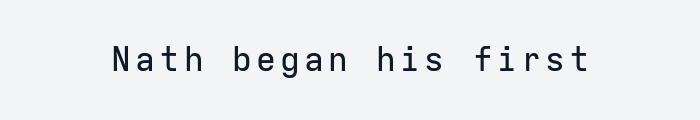
Q: Is the text italic (slanted)? A: No, it is upright.
Q: Is the typeface a serif or a sans-serif typeface? A: Sans-serif.
Q: Is the text underlined? A: No.
Q: Width (condensed, normal, or wide)? A: Normal.
Q: Stroke contrast? A: Low.
Q: x-height? A: Medium.
Q: Monospaced? A: Yes.
